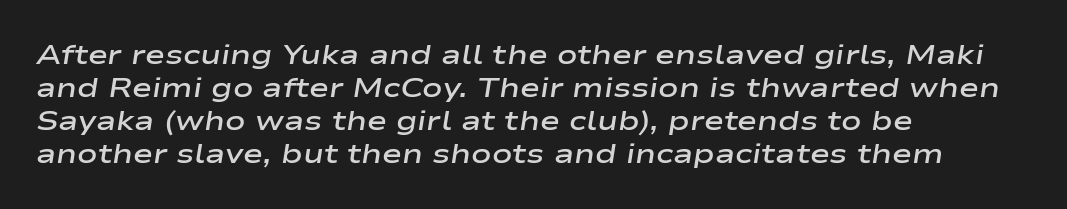
{"italic": "yes", "lean": "right", "slant_degrees": 9, "bold": "semi", "underline": "no", "align": "left", "line_spacing_ratio": 1.22, "letter_spacing": "normal", "letter_spacing_em": 0.0, "glyph_px": 27}
